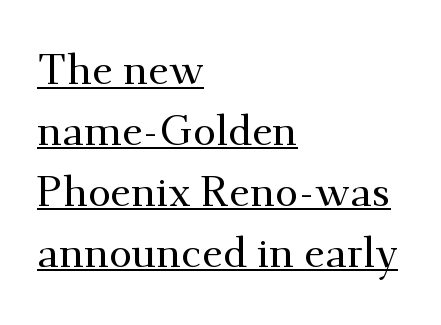
The image shows 42 px serif type, upright; set left-aligned, normal line spacing (1.45x), normal letter spacing, underlined; medium stroke contrast and a small x-height.
